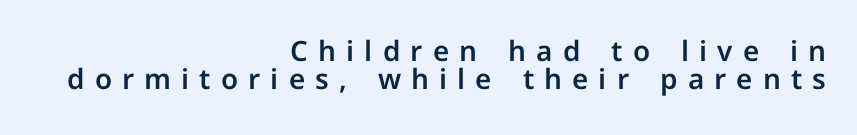
The image shows 28 px sans-serif type, upright; set right-aligned, tight line spacing (0.99x), unusually wide letter spacing (+0.36 em), not underlined; low stroke contrast and a medium x-height.
